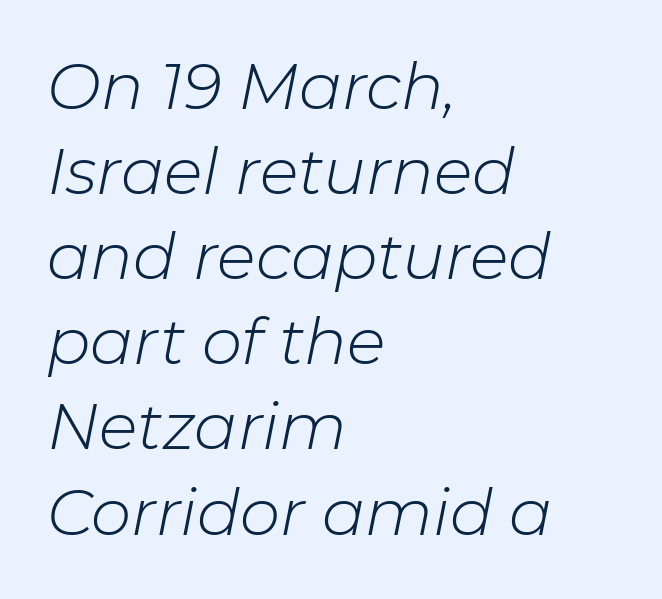
{"italic": "yes", "lean": "right", "slant_degrees": 11, "bold": "no", "weight": "light", "width": "normal", "stroke_contrast": "low", "x_height": "medium", "monospaced": "no", "underline": "no", "align": "left", "line_spacing": "normal", "line_spacing_ratio": 1.33, "letter_spacing": "normal", "letter_spacing_em": 0.0, "glyph_px": 64}
